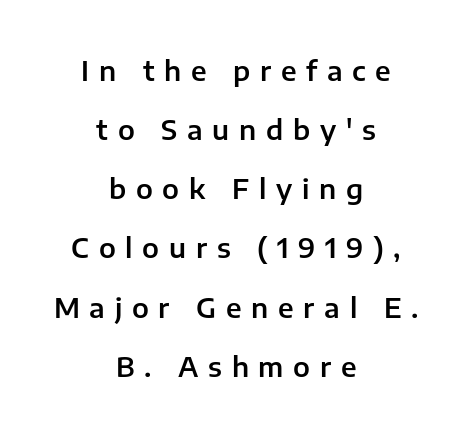
Q: Is the text italic (slanted)? A: No, it is upright.
Q: Is the text underlined? A: No.
Q: How is the paragraph aligned? A: Centered.
Q: Is the spacing between letters normal or unusually wide? A: Unusually wide.
Q: Is the spacing between lines tight, normal or loose? A: Loose.
